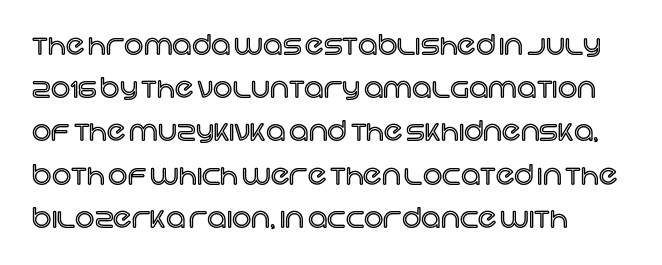
{"italic": "no", "underline": "no", "align": "left", "line_spacing": "normal", "line_spacing_ratio": 1.6, "letter_spacing": "normal", "letter_spacing_em": 0.0, "glyph_px": 27}
